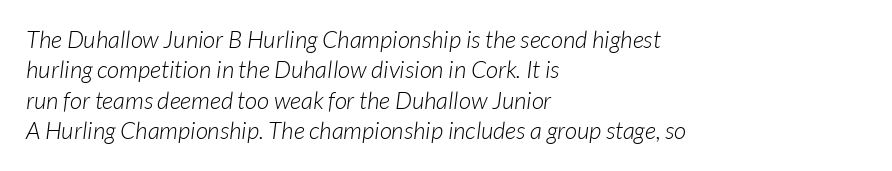
Q: Is the text bold? A: No.
Q: Is the text underlined? A: No.
Q: How is the paragraph aligned? A: Left-aligned.
Q: Is the spacing between letters normal or unusually wide? A: Normal.
Q: Is the spacing between lines tight, normal or loose? A: Normal.
